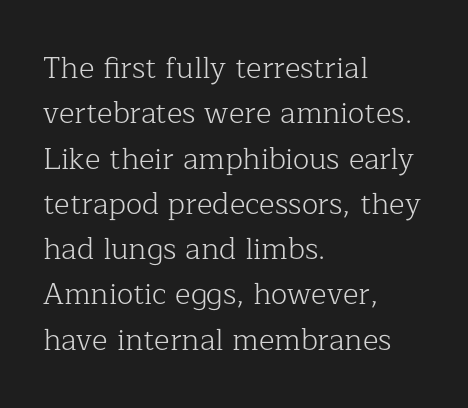
The passage shown stacks its lines at a standard gap. Is the letter spacing exaggerated? No — it looks like the ordinary default. Line beginnings align vertically; line endings do not. Check under the words: just untouched page.
